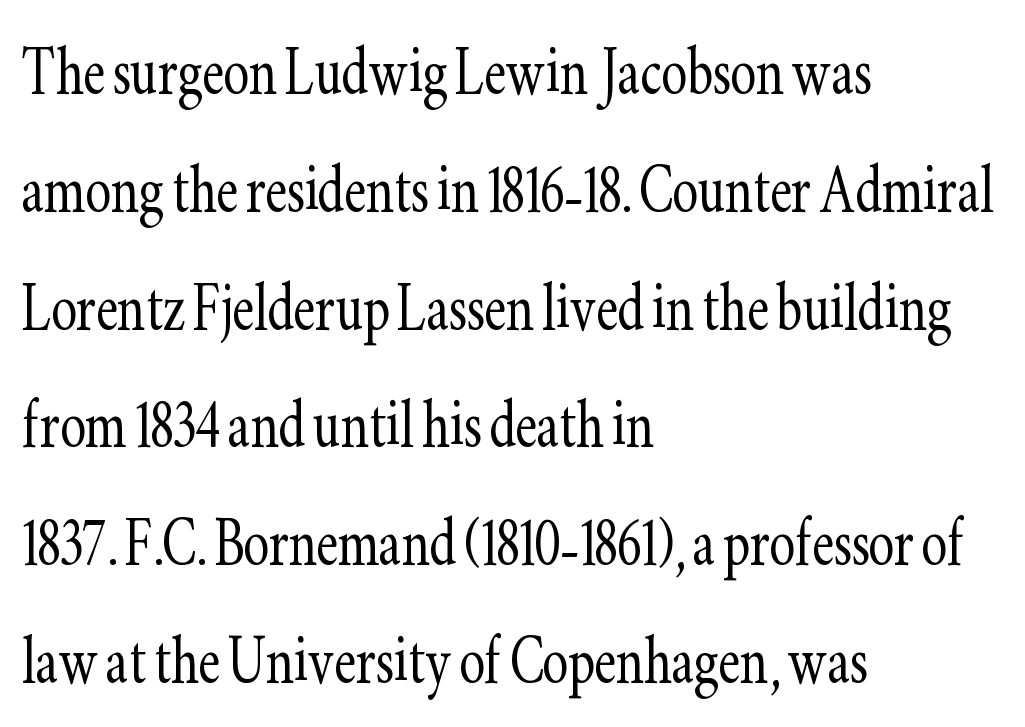
{"serif": "yes", "italic": "no", "bold": "no", "weight": "light", "width": "condensed", "stroke_contrast": "low", "x_height": "small", "monospaced": "no", "underline": "no", "align": "left", "line_spacing": "normal", "line_spacing_ratio": 1.53, "letter_spacing": "normal", "letter_spacing_em": 0.0, "glyph_px": 77}
